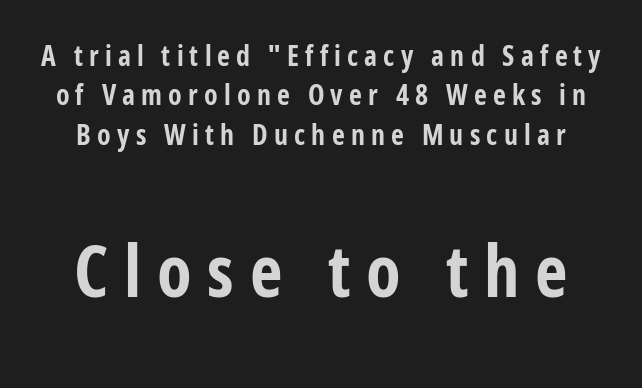
Q: Is the text bold? A: Yes.
Q: Is the text italic (slanted)? A: No, it is upright.
Q: Is the typeface a serif or a sans-serif typeface? A: Sans-serif.
Q: Is the text underlined? A: No.
Q: How is the paragraph aligned? A: Centered.
Q: Is the spacing between letters normal or unusually wide? A: Unusually wide.
Q: Is the spacing between lines tight, normal or loose? A: Normal.
Q: Which block of text is set in a larger size, the first (top) or the second (bottom)? A: The second (bottom) one.
Q: Width (condensed, normal, or wide)? A: Condensed.
Q: Stroke contrast? A: Low.
Q: x-height? A: Medium.
Q: Monospaced? A: No.
